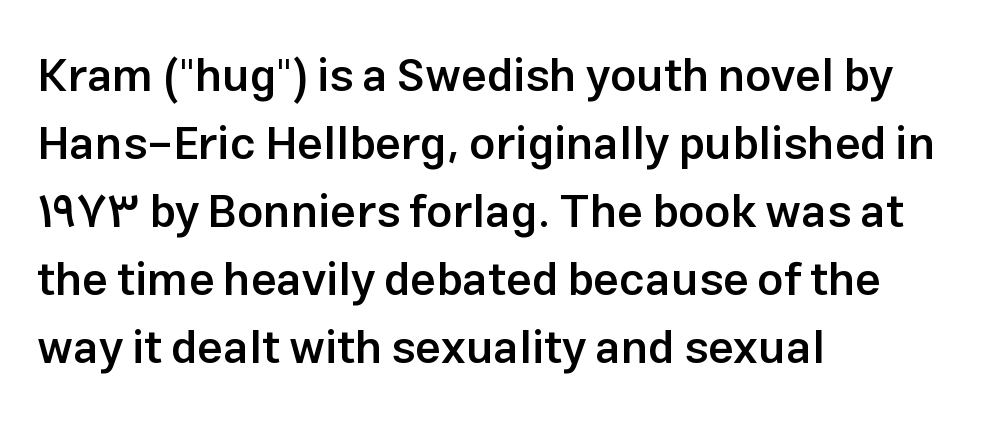
Bare-footed words on every line. Semibold letterforms, between regular and bold. Typeset ragged right — the left edge is the straight one. Designer's note — italics off, roman on.
